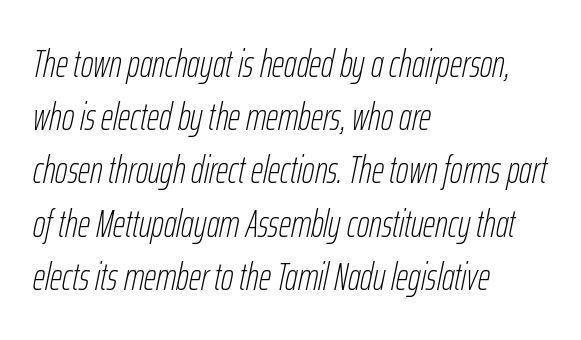
{"italic": "yes", "lean": "right", "slant_degrees": 12, "bold": "no", "weight": "thin", "width": "condensed", "stroke_contrast": "low", "x_height": "medium", "monospaced": "no", "underline": "no", "align": "left", "line_spacing": "normal", "line_spacing_ratio": 1.4, "letter_spacing": "normal", "letter_spacing_em": 0.0, "glyph_px": 38}
